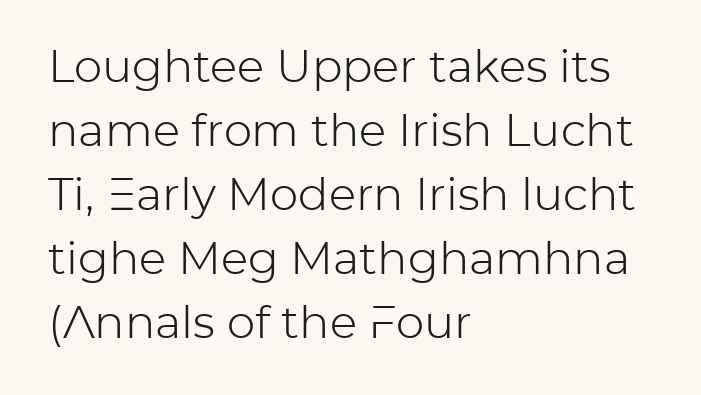
Q: Is the text bold? A: No.
Q: Is the text italic (slanted)? A: No, it is upright.
Q: Is the typeface a serif or a sans-serif typeface? A: Sans-serif.
Q: Is the text underlined? A: No.
Q: How is the paragraph aligned? A: Left-aligned.
Q: Is the spacing between letters normal or unusually wide? A: Normal.
Q: Is the spacing between lines tight, normal or loose? A: Normal.
Q: Width (condensed, normal, or wide)? A: Normal.
Q: Stroke contrast? A: Low.
Q: x-height? A: Medium.
Q: Monospaced? A: No.
